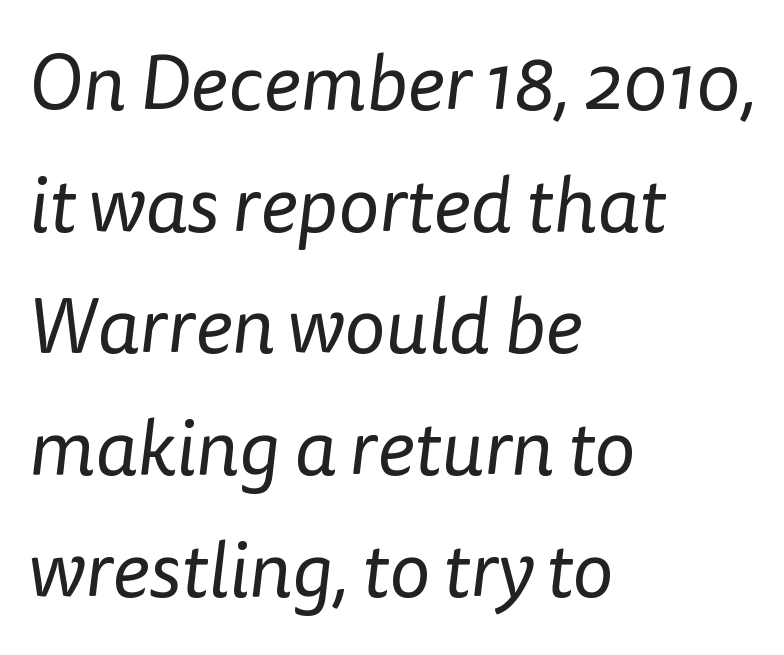
Q: Is the text bold? A: No.
Q: Is the typeface a serif or a sans-serif typeface? A: Sans-serif.
Q: Is the text underlined? A: No.
Q: How is the paragraph aligned? A: Left-aligned.
Q: Is the spacing between letters normal or unusually wide? A: Normal.
Q: Is the spacing between lines tight, normal or loose? A: Normal.
Q: Width (condensed, normal, or wide)? A: Normal.
Q: Stroke contrast? A: Low.
Q: x-height? A: Medium.
Q: Monospaced? A: No.
